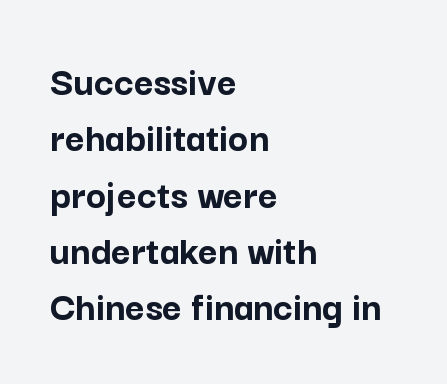
Underline: absent. Unlike italic type, these characters show no tilt at all. Note the varied advance widths — an 'i' is clearly narrower than an 'm'. Is the type bold? Yes — the strokes are clearly thick and heavy. The setting favours the left margin, as ordinary paragraphs usually do. The space between consecutive lines is moderate.
